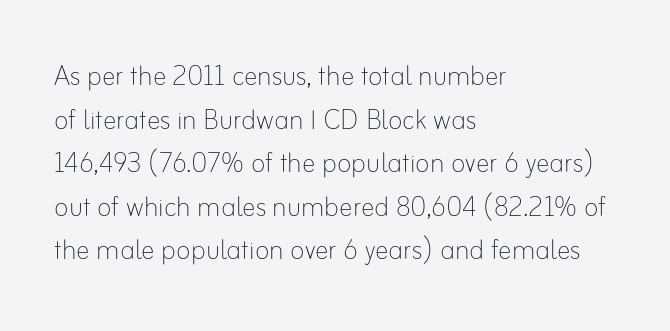
Q: Is the text bold? A: No.
Q: Is the text italic (slanted)? A: No, it is upright.
Q: Is the text underlined? A: No.
Q: How is the paragraph aligned? A: Left-aligned.
Q: Is the spacing between letters normal or unusually wide? A: Normal.
Q: Is the spacing between lines tight, normal or loose? A: Normal.
Q: Width (condensed, normal, or wide)? A: Normal.
Q: Stroke contrast? A: Low.
Q: x-height? A: Small.
Q: Monospaced? A: No.
